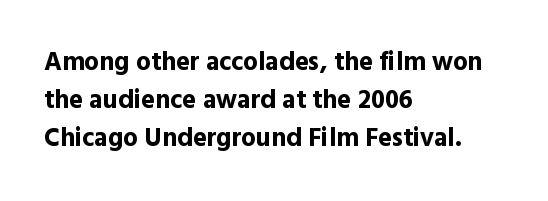
The image shows 26 px bold type, upright; set left-aligned, normal line spacing (1.46x), normal letter spacing, not underlined.
